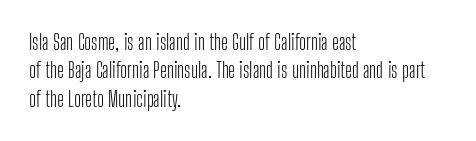
Q: Is the text bold? A: No.
Q: Is the text italic (slanted)? A: No, it is upright.
Q: Is the text underlined? A: No.
Q: How is the paragraph aligned? A: Left-aligned.
Q: Is the spacing between letters normal or unusually wide? A: Normal.
Q: Is the spacing between lines tight, normal or loose? A: Normal.
